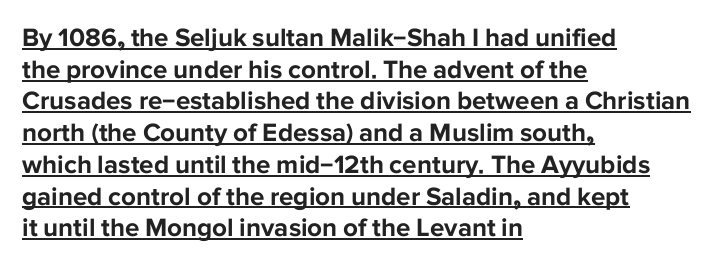
{"italic": "no", "bold": "yes", "underline": "yes", "align": "left", "line_spacing_ratio": 1.22, "letter_spacing": "normal", "letter_spacing_em": 0.0, "glyph_px": 26}
